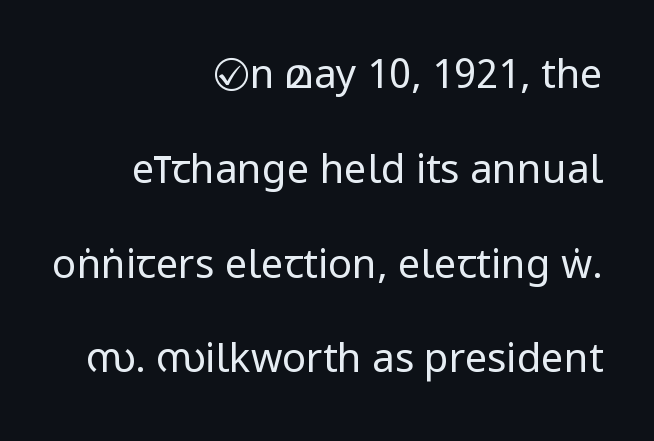
The image shows 40 px regular-weight, condensed sans-serif type, upright; set right-aligned, loose line spacing (2.37x), normal letter spacing, not underlined; low stroke contrast and a large x-height.
